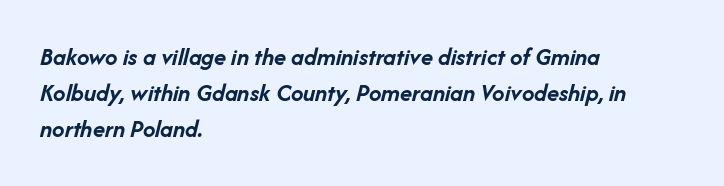
Q: Is the text bold? A: Yes.
Q: Is the text italic (slanted)? A: Yes, it leans right by about 14 degrees.
Q: Is the text underlined? A: No.
Q: How is the paragraph aligned? A: Left-aligned.
Q: Is the spacing between letters normal or unusually wide? A: Normal.
Q: Is the spacing between lines tight, normal or loose? A: Normal.
